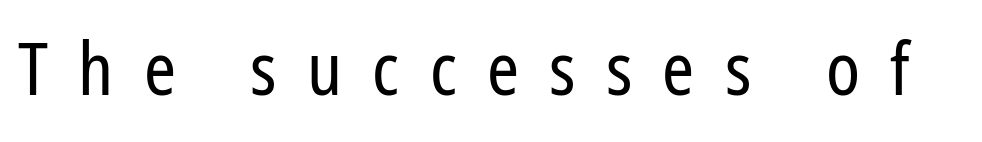
Q: Is the text bold? A: No.
Q: Is the text italic (slanted)? A: No, it is upright.
Q: Is the typeface a serif or a sans-serif typeface? A: Sans-serif.
Q: Is the text underlined? A: No.
Q: Is the spacing between letters normal or unusually wide? A: Unusually wide.
Q: Width (condensed, normal, or wide)? A: Condensed.
Q: Stroke contrast? A: Low.
Q: x-height? A: Medium.
Q: Monospaced? A: No.
